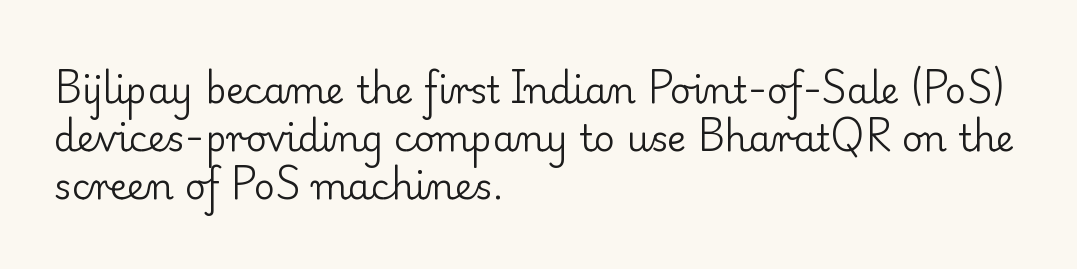
The image shows 36 px regular-weight serif type, upright; set left-aligned, normal line spacing (1.33x), normal letter spacing, not underlined; low stroke contrast and a small x-height.
